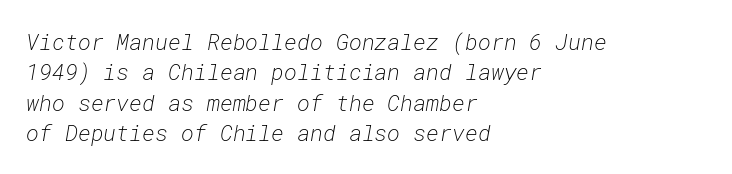
The image shows 22 px text type, italic (leaning right); set left-aligned, normal line spacing (1.38x), normal letter spacing, not underlined.
